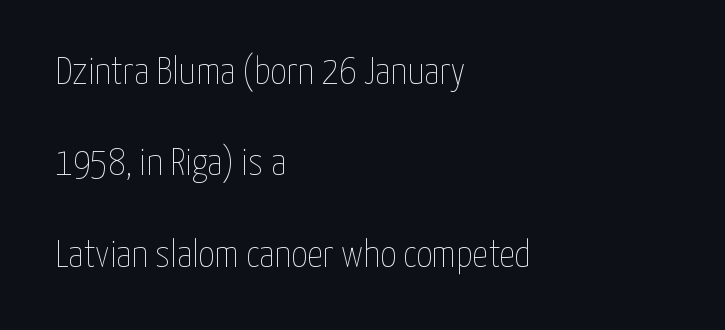
The image shows 39 px thin, condensed type, upright; set left-aligned, loose line spacing (2.34x), normal letter spacing, not underlined; low stroke contrast and a medium x-height.
